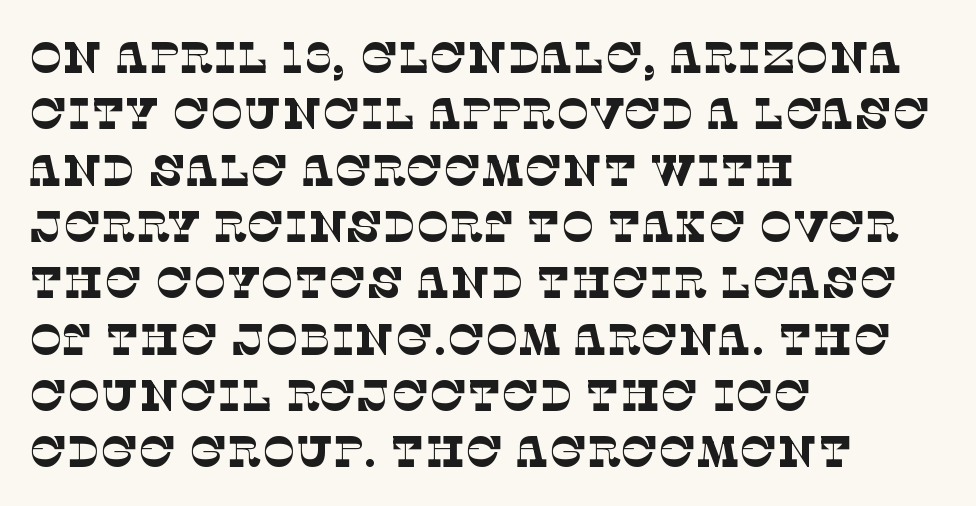
Varying glyph widths throughout — classic text-font behaviour. Which margin do the lines hug? The left one — the right edge is uneven. The tracking reads as untouched default to a designer's eye. Descenders are the only things crossing below the line. Little horizontal feet cap the strokes, marking this as serif type. Each new line begins a customary step beneath the previous one.
